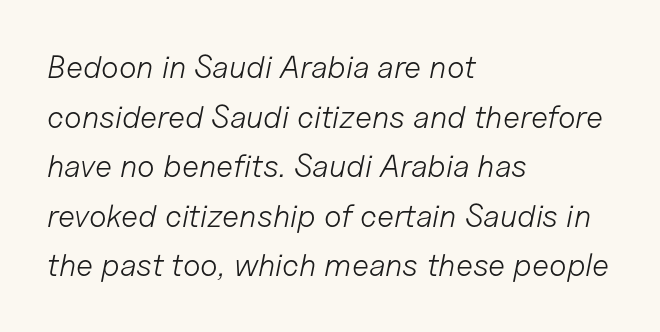
Q: Is the text bold? A: No.
Q: Is the text italic (slanted)? A: Yes, it leans right by about 11 degrees.
Q: Is the text underlined? A: No.
Q: How is the paragraph aligned? A: Left-aligned.
Q: Is the spacing between letters normal or unusually wide? A: Normal.
Q: Is the spacing between lines tight, normal or loose? A: Normal.
Q: Width (condensed, normal, or wide)? A: Normal.
Q: Stroke contrast? A: Low.
Q: x-height? A: Medium.
Q: Monospaced? A: No.
